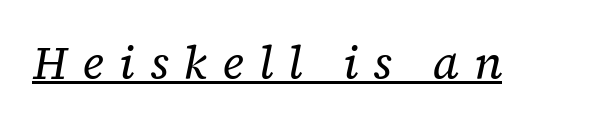
Q: Is the text bold? A: No.
Q: Is the text italic (slanted)? A: Yes, it leans right by about 12 degrees.
Q: Is the typeface a serif or a sans-serif typeface? A: Serif.
Q: Is the text underlined? A: Yes.
Q: Is the spacing between letters normal or unusually wide? A: Unusually wide.
Q: Width (condensed, normal, or wide)? A: Normal.
Q: Stroke contrast? A: Low.
Q: x-height? A: Medium.
Q: Monospaced? A: No.
